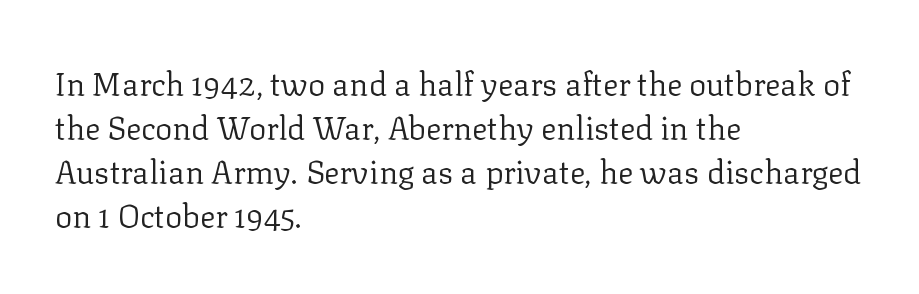
The image shows 32 px regular-weight serif type, upright; set left-aligned, normal line spacing (1.38x), normal letter spacing, not underlined; low stroke contrast and a medium x-height.
